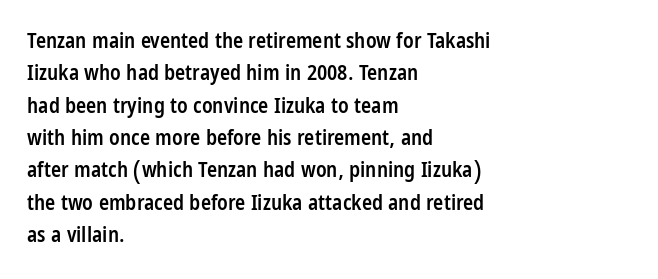
The image shows 21 px text type, upright; set left-aligned, normal line spacing (1.54x), normal letter spacing, not underlined.
